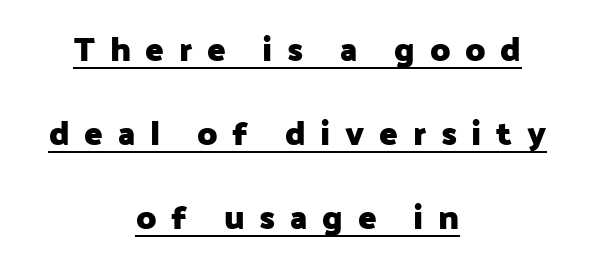
{"serif": "no", "italic": "no", "bold": "yes", "weight": "heavy", "width": "normal", "stroke_contrast": "low", "x_height": "medium", "monospaced": "no", "underline": "yes", "align": "center", "line_spacing": "loose", "line_spacing_ratio": 2.47, "letter_spacing": "wide", "letter_spacing_em": 0.43, "glyph_px": 34}
